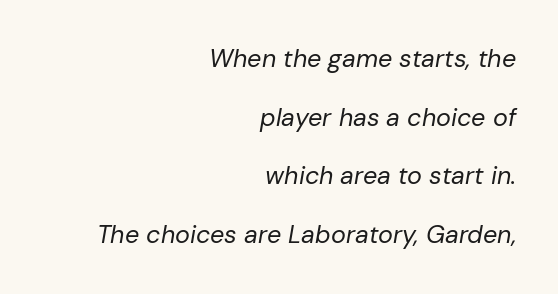
Q: Is the text bold? A: No.
Q: Is the text italic (slanted)? A: Yes, it leans right by about 10 degrees.
Q: Is the text underlined? A: No.
Q: How is the paragraph aligned? A: Right-aligned.
Q: Is the spacing between letters normal or unusually wide? A: Normal.
Q: Is the spacing between lines tight, normal or loose? A: Loose.
